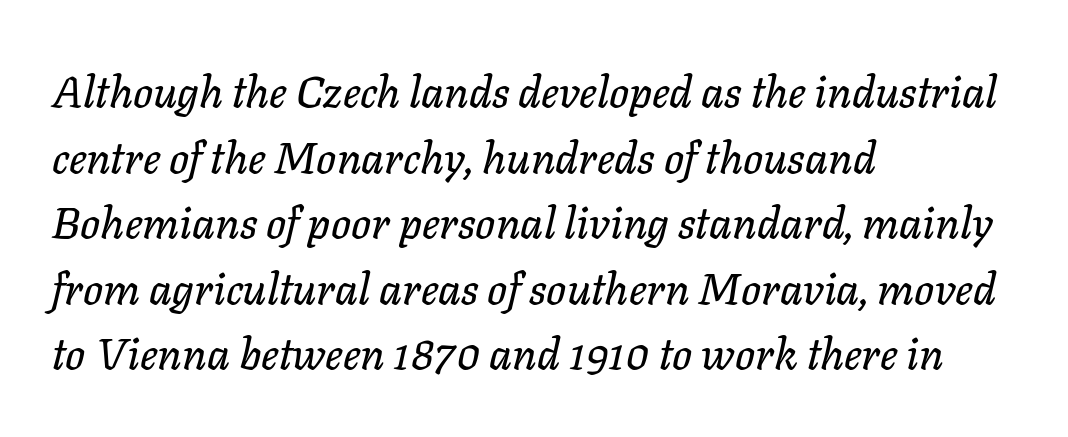
Q: Is the text italic (slanted)? A: Yes, it leans right by about 11 degrees.
Q: Is the text underlined? A: No.
Q: How is the paragraph aligned? A: Left-aligned.
Q: Is the spacing between letters normal or unusually wide? A: Normal.
Q: Is the spacing between lines tight, normal or loose? A: Normal.
Q: Width (condensed, normal, or wide)? A: Normal.
Q: Stroke contrast? A: Low.
Q: x-height? A: Medium.
Q: Monospaced? A: No.
